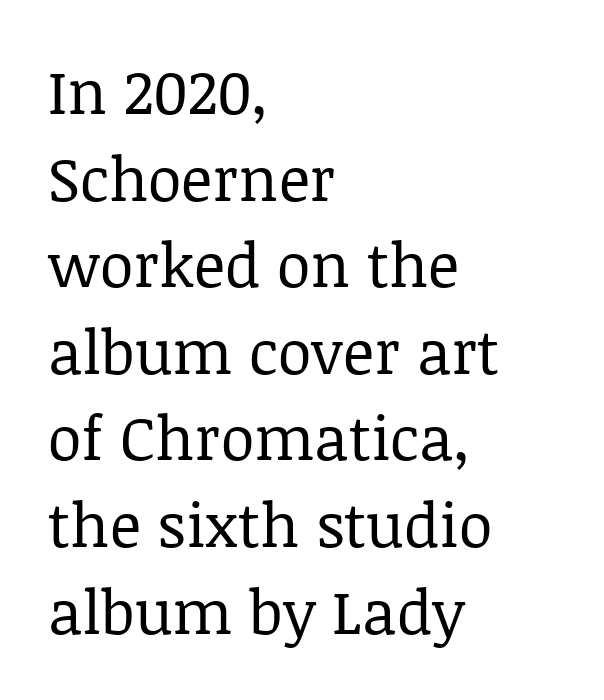
{"serif": "yes", "italic": "no", "bold": "no", "weight": "regular", "width": "normal", "stroke_contrast": "low", "x_height": "large", "monospaced": "no", "underline": "no", "align": "left", "line_spacing": "normal", "line_spacing_ratio": 1.42, "letter_spacing": "normal", "letter_spacing_em": 0.0, "glyph_px": 61}
